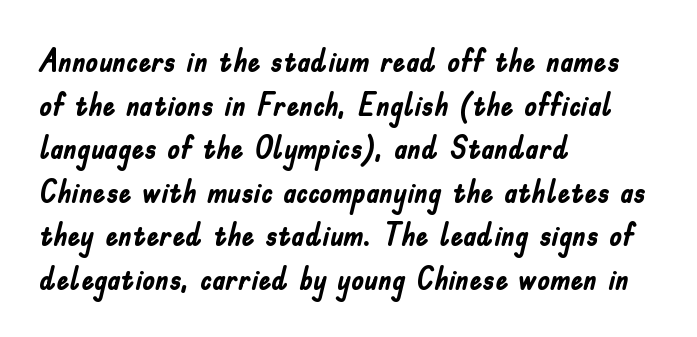
Q: Is the text bold? A: Yes.
Q: Is the text italic (slanted)? A: Yes.
Q: Is the typeface a serif or a sans-serif typeface? A: Sans-serif.
Q: Is the text underlined? A: No.
Q: How is the paragraph aligned? A: Left-aligned.
Q: Is the spacing between letters normal or unusually wide? A: Normal.
Q: Is the spacing between lines tight, normal or loose? A: Normal.
Q: Width (condensed, normal, or wide)? A: Condensed.
Q: Stroke contrast? A: Low.
Q: x-height? A: Small.
Q: Monospaced? A: No.
